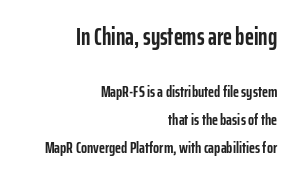
A full-strength bold gives these letters their thick strokes. A clean baseline with only descenders dipping below it. The passage shown begins with its larger block and ends with its smaller one. Tracking value appears to be zero — textbook default spacing.
